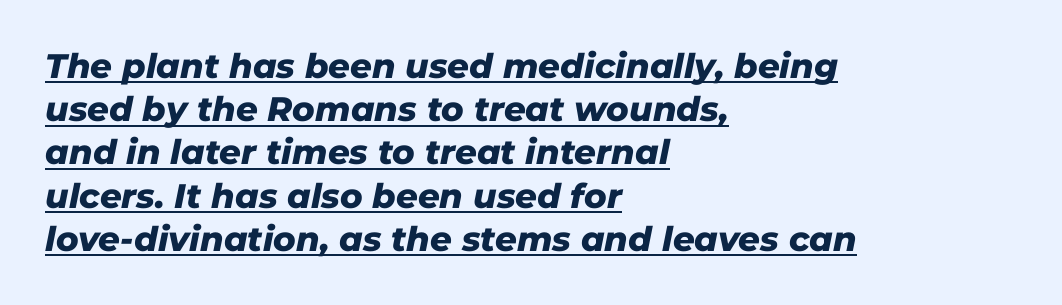
{"italic": "yes", "lean": "right", "slant_degrees": 11, "bold": "yes", "weight": "heavy", "width": "normal", "stroke_contrast": "low", "x_height": "medium", "monospaced": "no", "underline": "yes", "align": "left", "line_spacing": "normal", "line_spacing_ratio": 1.27, "letter_spacing": "normal", "letter_spacing_em": 0.0, "glyph_px": 34}
